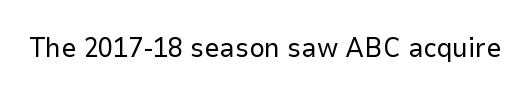
Q: Is the text bold? A: No.
Q: Is the text italic (slanted)? A: No, it is upright.
Q: Is the text underlined? A: No.
Q: Is the spacing between letters normal or unusually wide? A: Normal.
